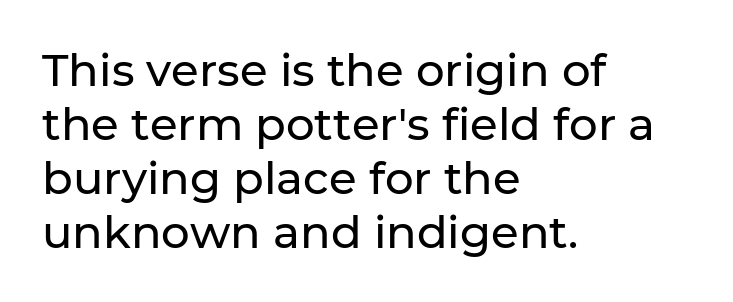
The image shows 45 px sans-serif type, upright; set left-aligned, line spacing 1.2x, normal letter spacing, not underlined; low stroke contrast and a medium x-height.
